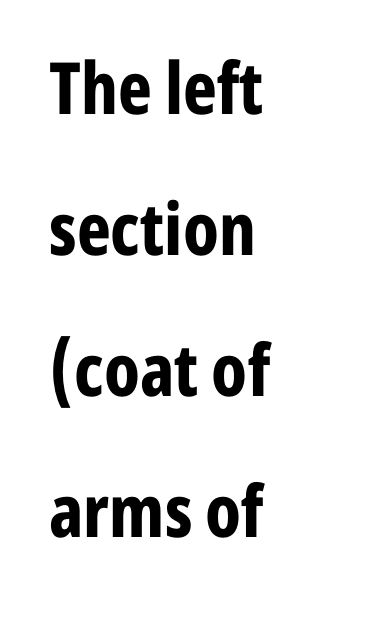
The image shows 72 px bold, condensed sans-serif type, upright; set left-aligned, loose line spacing (1.96x), normal letter spacing, not underlined; low stroke contrast and a medium x-height.
